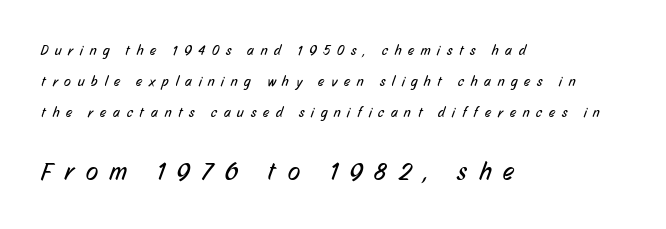
The image shows 25 px text type; set left-aligned, loose line spacing (2.23x), unusually wide letter spacing (+0.49 em), not underlined; the second (bottom) block is 1.79x larger.
